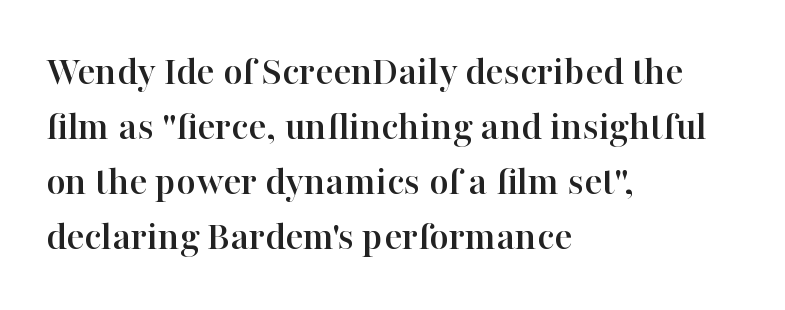
Reading down the column, the eye jumps a familiar distance to each next line. Short and long lines alike share a common starting point at left. The passage shown is typed in a proportional face where columns would drift. You can tell it's not italic because the verticals are truly vertical. Unmarked baselines from the first word to the last.
